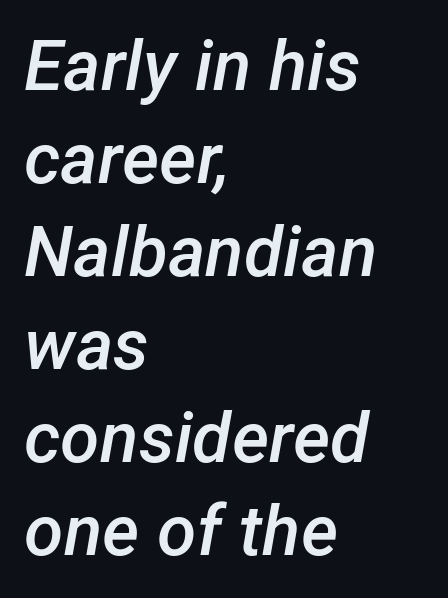
{"italic": "yes", "lean": "right", "slant_degrees": 12, "bold": "semi", "weight": "semibold", "width": "normal", "stroke_contrast": "low", "x_height": "medium", "monospaced": "no", "underline": "no", "align": "left", "line_spacing": "normal", "line_spacing_ratio": 1.31, "letter_spacing": "normal", "letter_spacing_em": 0.0, "glyph_px": 71}
